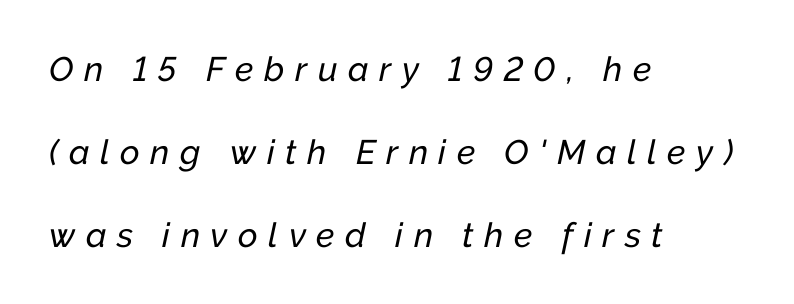
Bare-footed words on every line. What's the leading like? Stretched, with rows far apart. Is this a fixed-width face? No — the glyphs have proportional, varying widths. Words appear elongated and porous because spacing is wide.
